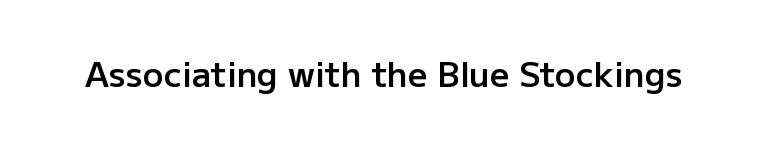
Here the designer chose a conventional face with non-uniform glyph widths. Bold? Not quite — semibold, heavier than regular but stopping short. This sample uses an upright cut, with every glyph sitting square on the baseline. The space beneath each line is pristine and unruled. The face used here is a sans, in the tradition of grotesques and geometrics.
